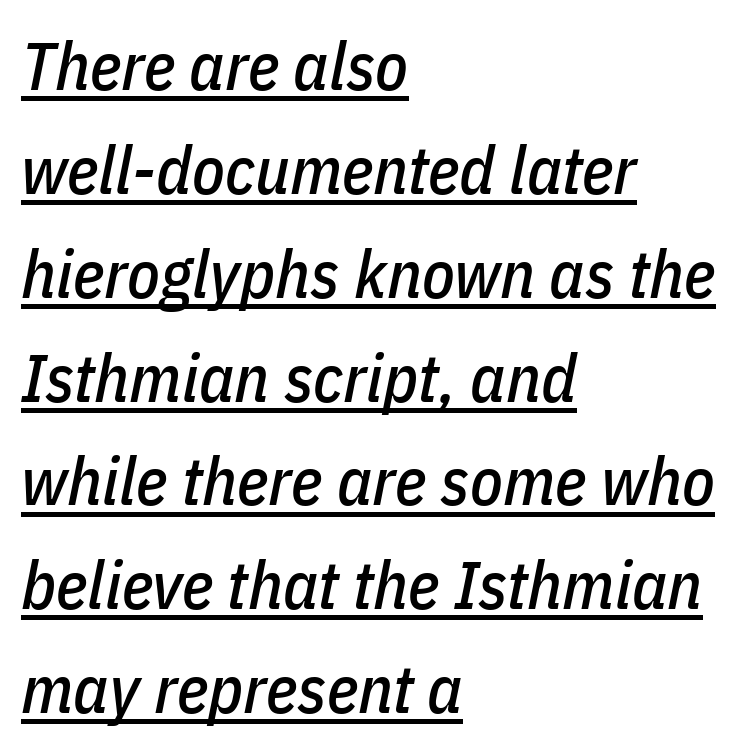
{"italic": "yes", "lean": "right", "slant_degrees": 11, "width": "condensed", "stroke_contrast": "low", "x_height": "medium", "monospaced": "no", "underline": "yes", "align": "left", "line_spacing": "normal", "line_spacing_ratio": 1.55, "letter_spacing": "normal", "letter_spacing_em": 0.0, "glyph_px": 67}
